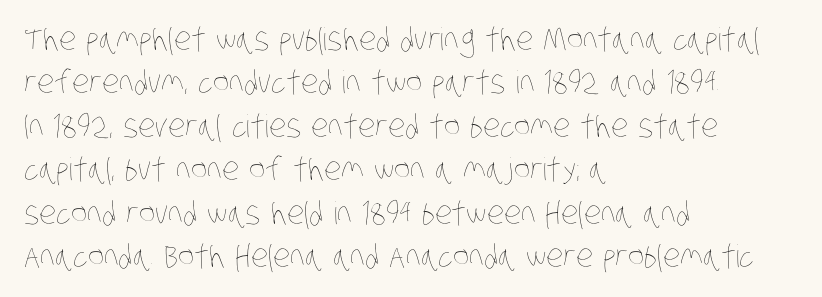
The image shows 31 px thin, condensed type; set left-aligned, normal line spacing (1.4x), normal letter spacing, not underlined; low stroke contrast and a large x-height.
